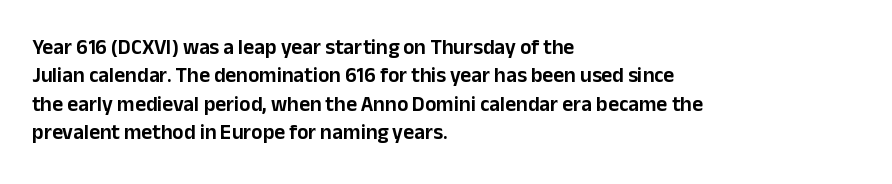
{"italic": "no", "underline": "no", "align": "left", "line_spacing": "normal", "line_spacing_ratio": 1.35, "letter_spacing": "normal", "letter_spacing_em": 0.0, "glyph_px": 21}
